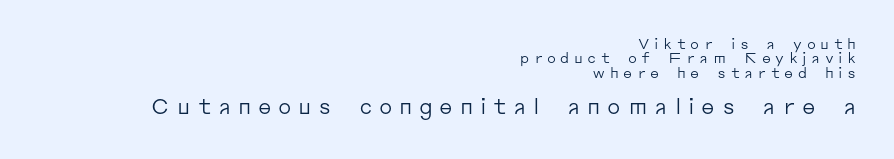
The image shows 21 px text type, upright; set right-aligned, tight line spacing (1.03x), unusually wide letter spacing (+0.32 em), not underlined; the second (bottom) block is 1.5x larger.
